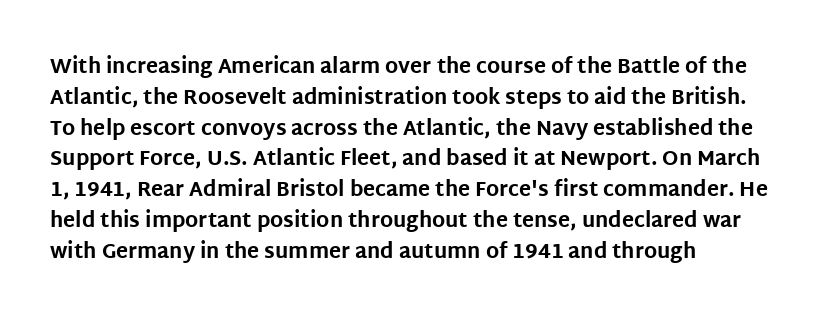
A student would call this left alignment; a typographer would say flush left, rag right. Any mark beneath the type? The region is blank. A dark, heavy texture on the line: the type is bold. The leading is moderate, giving the passage an even texture. The gaps between neighbouring characters are ordinary and unremarkable. The axis of the letterforms is exactly vertical.
